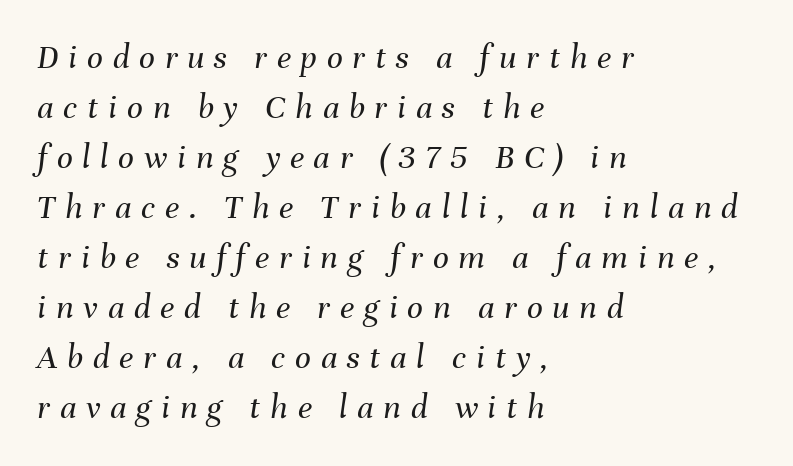
Q: Is the text bold? A: No.
Q: Is the text italic (slanted)? A: Yes, it leans right by about 8 degrees.
Q: Is the text underlined? A: No.
Q: How is the paragraph aligned? A: Left-aligned.
Q: Is the spacing between letters normal or unusually wide? A: Unusually wide.
Q: Is the spacing between lines tight, normal or loose? A: Normal.
Q: Width (condensed, normal, or wide)? A: Normal.
Q: Stroke contrast? A: Medium.
Q: x-height? A: Medium.
Q: Monospaced? A: No.
